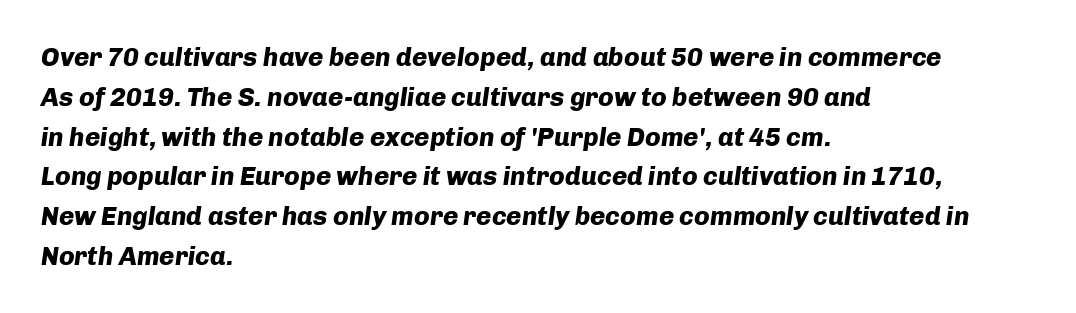
Q: Is the text bold? A: Yes.
Q: Is the text italic (slanted)? A: Yes, it leans right by about 8 degrees.
Q: Is the text underlined? A: No.
Q: How is the paragraph aligned? A: Left-aligned.
Q: Is the spacing between letters normal or unusually wide? A: Normal.
Q: Is the spacing between lines tight, normal or loose? A: Normal.
